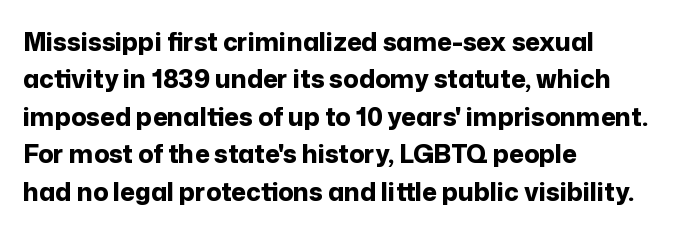
Q: Is the text bold? A: Yes.
Q: Is the text italic (slanted)? A: No, it is upright.
Q: Is the text underlined? A: No.
Q: How is the paragraph aligned? A: Left-aligned.
Q: Is the spacing between letters normal or unusually wide? A: Normal.
Q: Is the spacing between lines tight, normal or loose? A: Normal.
